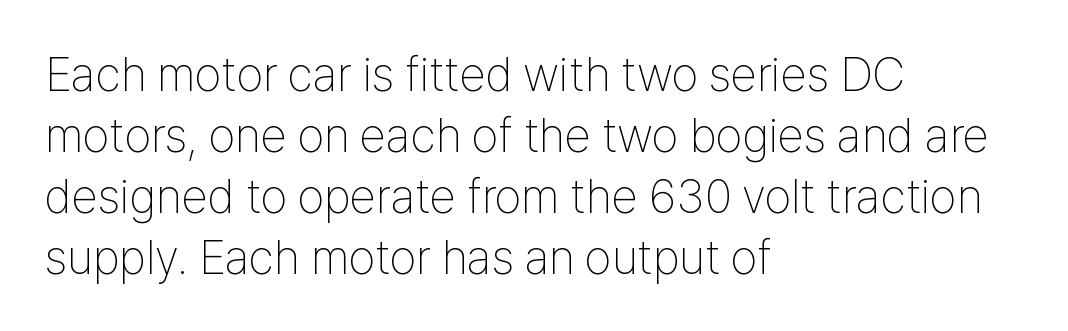
{"serif": "no", "italic": "no", "bold": "no", "weight": "thin", "width": "condensed", "stroke_contrast": "low", "x_height": "medium", "monospaced": "no", "underline": "no", "align": "left", "line_spacing": "normal", "line_spacing_ratio": 1.27, "letter_spacing": "normal", "letter_spacing_em": 0.0, "glyph_px": 48}
